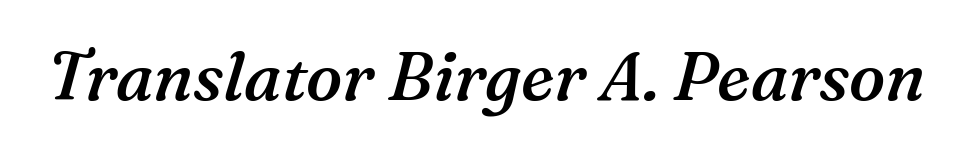
The image shows 67 px semibold serif type, italic (leaning right); set normal letter spacing, not underlined; medium stroke contrast and a medium x-height.
